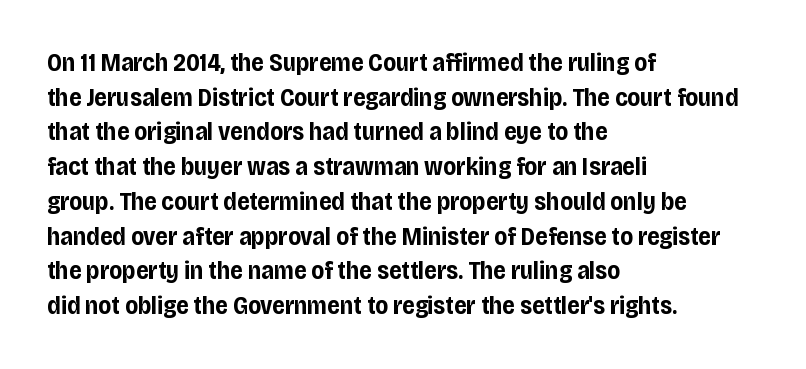
Q: Is the text bold? A: Yes.
Q: Is the text italic (slanted)? A: No, it is upright.
Q: Is the text underlined? A: No.
Q: How is the paragraph aligned? A: Left-aligned.
Q: Is the spacing between letters normal or unusually wide? A: Normal.
Q: Is the spacing between lines tight, normal or loose? A: Normal.
